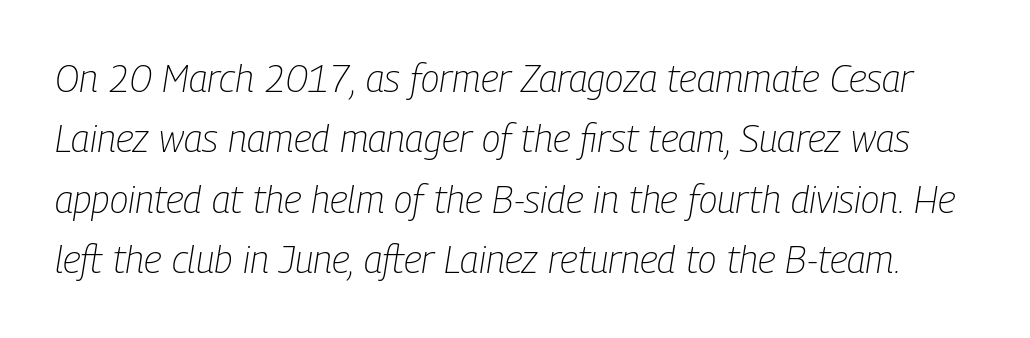
{"italic": "yes", "lean": "right", "slant_degrees": 9, "bold": "no", "weight": "light", "width": "condensed", "stroke_contrast": "low", "x_height": "medium", "monospaced": "no", "underline": "no", "line_spacing": "normal", "line_spacing_ratio": 1.59, "letter_spacing": "normal", "letter_spacing_em": 0.0, "glyph_px": 38}
